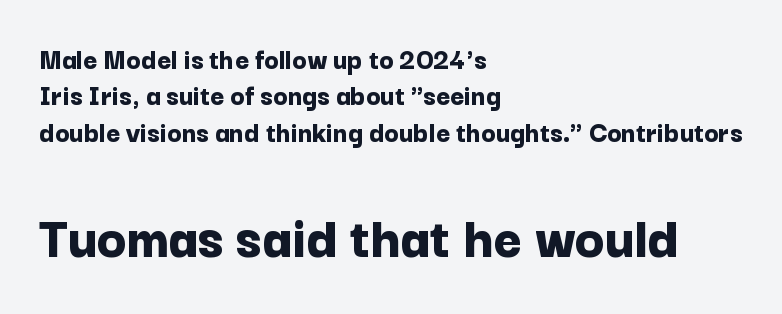
The image shows 61 px bold sans-serif type, upright; set left-aligned, line spacing 1.21x, normal letter spacing, not underlined; the second (bottom) block is 2.03x larger; low stroke contrast and a medium x-height.
